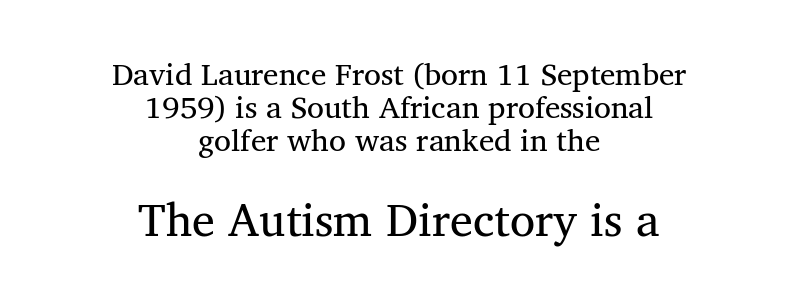
{"serif": "yes", "bold": "no", "weight": "regular", "width": "normal", "stroke_contrast": "medium", "x_height": "medium", "monospaced": "no", "underline": "no", "align": "center", "line_spacing": "tight", "line_spacing_ratio": 1.06, "letter_spacing": "normal", "letter_spacing_em": 0.0, "larger_block": "second", "size_ratio": 1.48, "glyph_px": 46}
